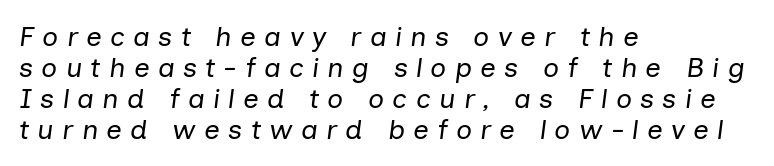
Has an underline been added? It has not. The passage shown stacks its lines with hardly any gap. Proportional: the letters do not fall into vertical columns. The text block is weighted toward the left margin, trailing off unevenly rightward. Letter spacing: wide.
